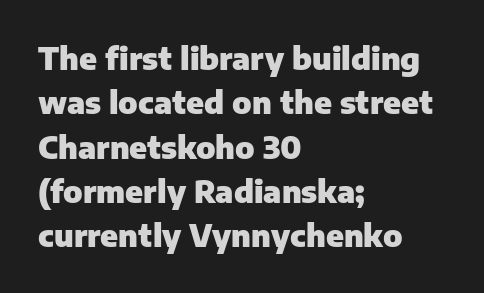
The image shows 31 px heavy sans-serif type, upright; set left-aligned, normal line spacing (1.43x), normal letter spacing, not underlined; low stroke contrast and a medium x-height.
